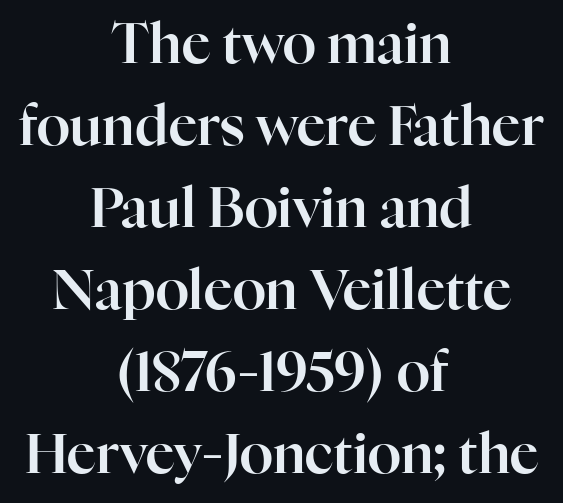
The image shows 55 px serif type, upright; set centered, normal line spacing (1.49x), normal letter spacing, not underlined; high stroke contrast and a medium x-height.
